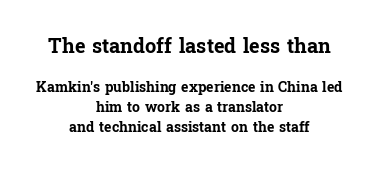
Q: Is the text bold? A: Yes.
Q: Is the text italic (slanted)? A: No, it is upright.
Q: Is the text underlined? A: No.
Q: How is the paragraph aligned? A: Centered.
Q: Is the spacing between letters normal or unusually wide? A: Normal.
Q: Is the spacing between lines tight, normal or loose? A: Normal.
Q: Which block of text is set in a larger size, the first (top) or the second (bottom)? A: The first (top) one.
